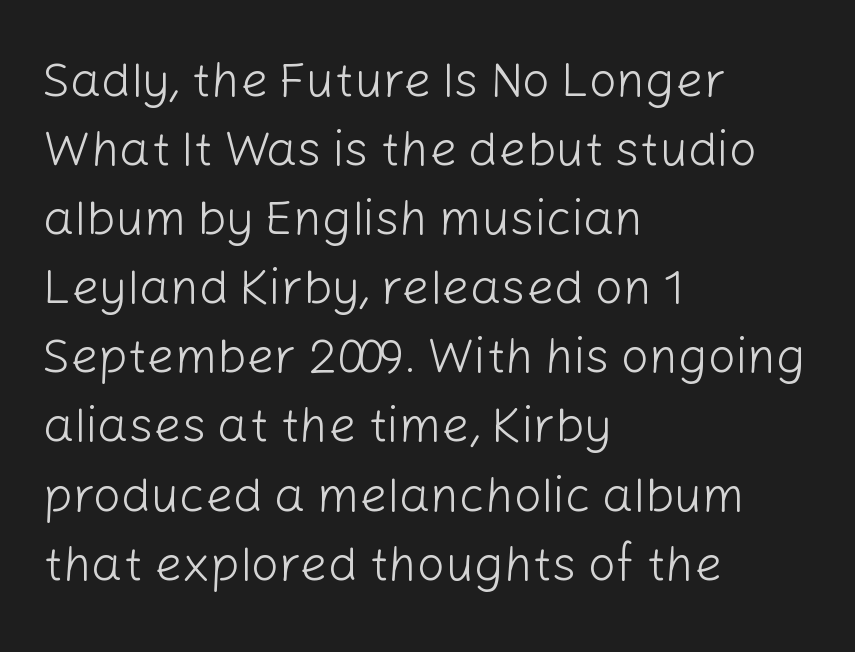
Serif or sans? Sans — the stroke terminals are bare. What's the leading like? Ordinary, nothing unusual. The space beneath each line is pristine and unruled. Stems and bowls with no extra thickness — not bold.
